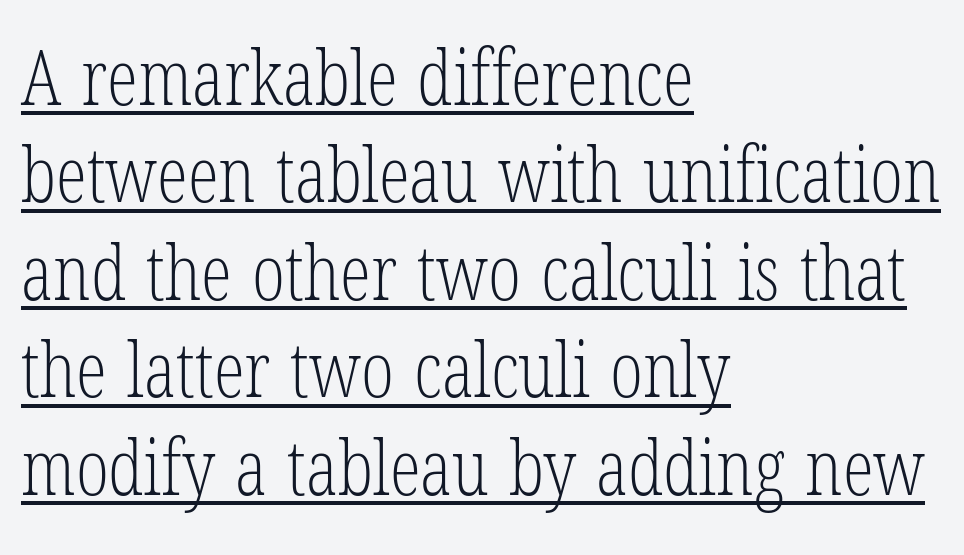
Check the space under the baseline: a stroke is drawn there. The letters look calm and open, with moderate or lighter stems. Typographically, this falls in the serif category. Observe the ordinary spacing: letters are neighbours, not strangers. Varying glyph widths throughout — classic text-font behaviour. All the whitespace from short lines collects on the right.
